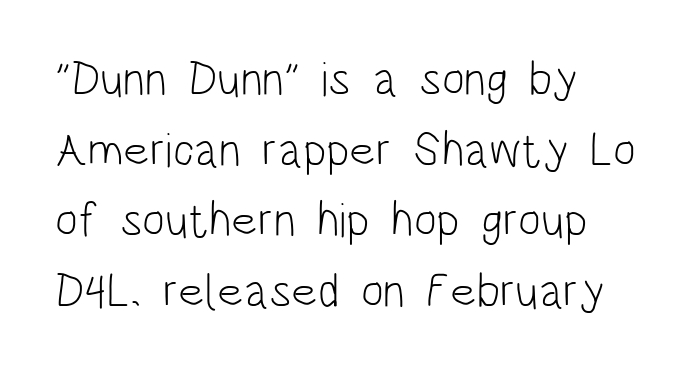
{"serif": "no", "italic": "no", "bold": "no", "weight": "light", "width": "condensed", "stroke_contrast": "low", "x_height": "large", "monospaced": "no", "underline": "no", "line_spacing": "normal", "line_spacing_ratio": 1.47, "letter_spacing": "normal", "letter_spacing_em": 0.0, "glyph_px": 48}
